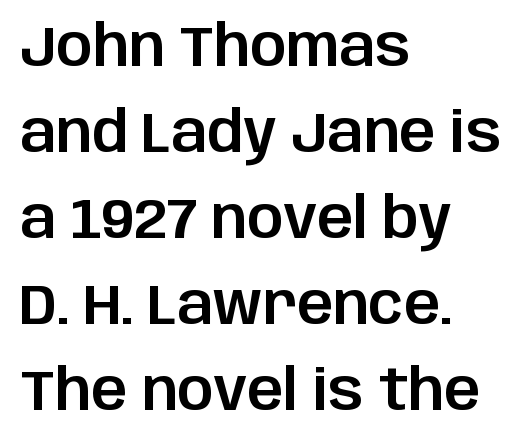
Q: Is the text italic (slanted)? A: No, it is upright.
Q: Is the typeface a serif or a sans-serif typeface? A: Sans-serif.
Q: Is the text underlined? A: No.
Q: How is the paragraph aligned? A: Left-aligned.
Q: Is the spacing between letters normal or unusually wide? A: Normal.
Q: Is the spacing between lines tight, normal or loose? A: Normal.
Q: Width (condensed, normal, or wide)? A: Normal.
Q: Stroke contrast? A: Low.
Q: x-height? A: Large.
Q: Monospaced? A: No.
